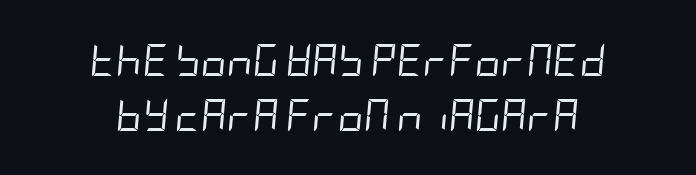
The image shows 32 px regular-weight, condensed type, italic (leaning right); set centered, line spacing 1.71x, normal letter spacing, not underlined; low stroke contrast and a large x-height.
